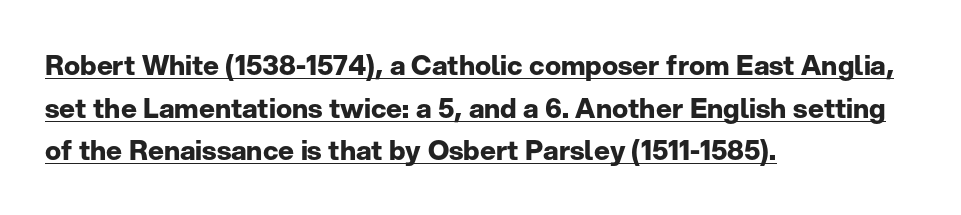
The image shows 27 px bold type, upright; set left-aligned, normal line spacing (1.58x), normal letter spacing, underlined.
